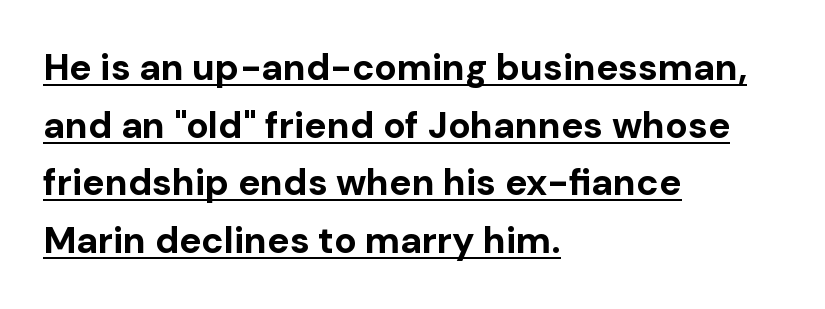
Weight check: bold — yes, fully. The space between consecutive lines is moderate. Think of a printed novel: that variable character pitch is what you see here. Reading down the block, your eye returns to a fixed left position each line.
